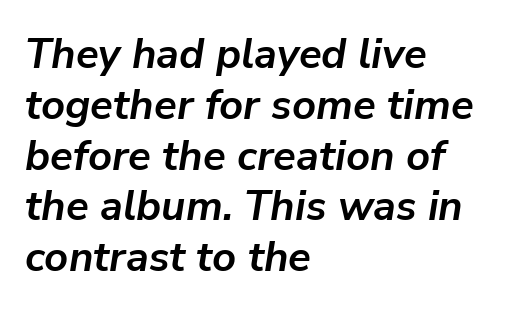
The image shows 42 px semibold type, italic (leaning right); set left-aligned, line spacing 1.21x, normal letter spacing, not underlined; low stroke contrast and a medium x-height.
